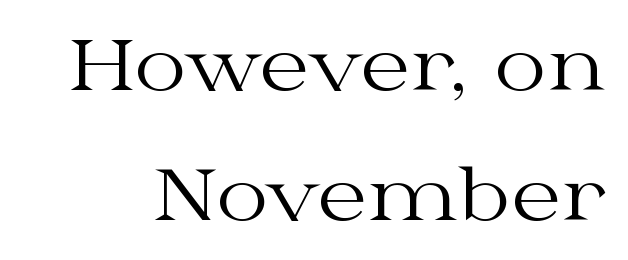
Q: Is the text bold? A: No.
Q: Is the text italic (slanted)? A: No, it is upright.
Q: Is the typeface a serif or a sans-serif typeface? A: Serif.
Q: Is the text underlined? A: No.
Q: Is the spacing between letters normal or unusually wide? A: Normal.
Q: Width (condensed, normal, or wide)? A: Wide.
Q: Stroke contrast? A: Medium.
Q: x-height? A: Medium.
Q: Monospaced? A: No.
